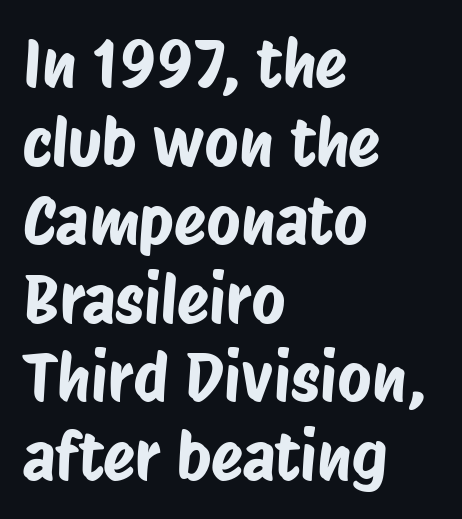
Q: Is the typeface a serif or a sans-serif typeface? A: Sans-serif.
Q: Is the text underlined? A: No.
Q: How is the paragraph aligned? A: Left-aligned.
Q: Is the spacing between letters normal or unusually wide? A: Normal.
Q: Width (condensed, normal, or wide)? A: Condensed.
Q: Stroke contrast? A: Low.
Q: x-height? A: Large.
Q: Monospaced? A: No.
